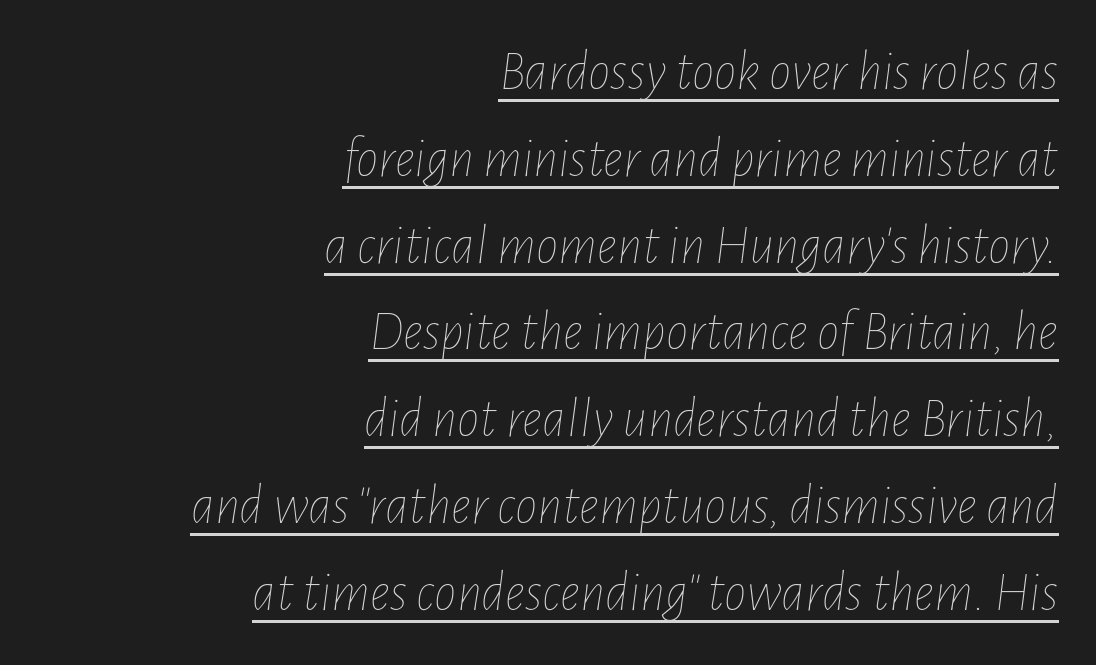
The image shows 56 px thin, condensed type, italic (leaning right); set right-aligned, normal line spacing (1.55x), normal letter spacing, underlined; low stroke contrast and a medium x-height.
